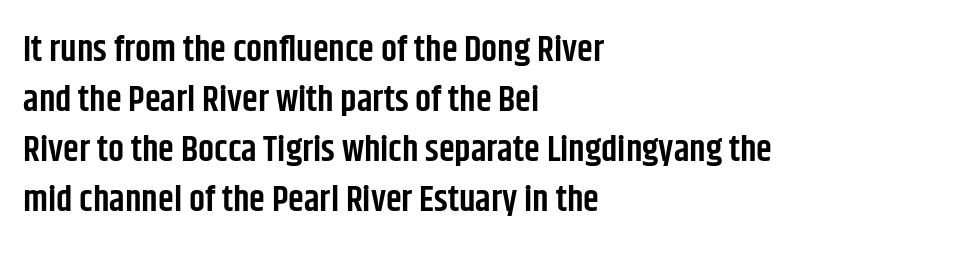
Q: Is the text bold? A: Semi-bold.
Q: Is the text italic (slanted)? A: No, it is upright.
Q: Is the typeface a serif or a sans-serif typeface? A: Sans-serif.
Q: Is the text underlined? A: No.
Q: How is the paragraph aligned? A: Left-aligned.
Q: Is the spacing between letters normal or unusually wide? A: Normal.
Q: Is the spacing between lines tight, normal or loose? A: Normal.
Q: Width (condensed, normal, or wide)? A: Condensed.
Q: Stroke contrast? A: Low.
Q: x-height? A: Large.
Q: Monospaced? A: No.
